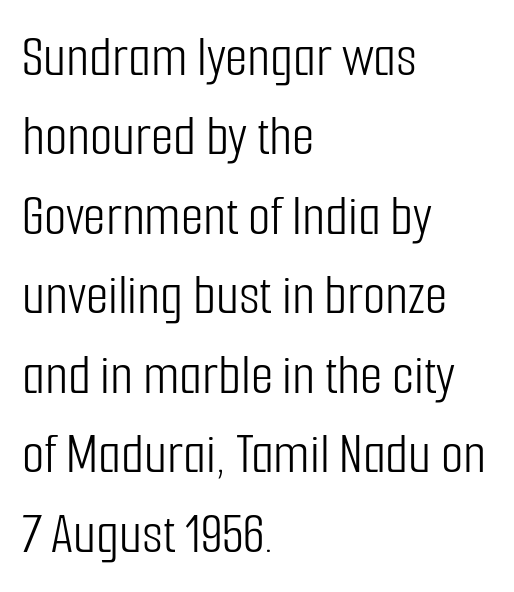
Stroke mass is kept to a normal reading level or below. Clear beneath every line of the passage. I'd call this a sans setting — the letters go barefoot. You can tell it's not italic because the verticals are truly vertical.
